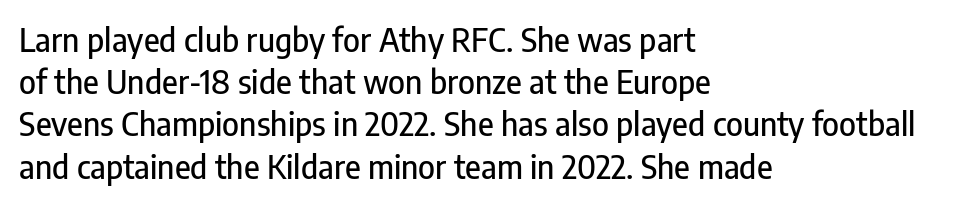
Q: Is the text italic (slanted)? A: No, it is upright.
Q: Is the typeface a serif or a sans-serif typeface? A: Sans-serif.
Q: Is the text underlined? A: No.
Q: How is the paragraph aligned? A: Left-aligned.
Q: Is the spacing between letters normal or unusually wide? A: Normal.
Q: Is the spacing between lines tight, normal or loose? A: Normal.
Q: Width (condensed, normal, or wide)? A: Condensed.
Q: Stroke contrast? A: Low.
Q: x-height? A: Medium.
Q: Monospaced? A: No.
